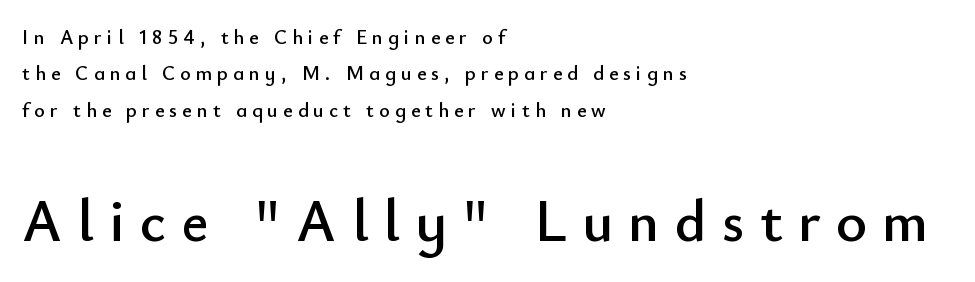
Q: Is the text italic (slanted)? A: No, it is upright.
Q: Is the typeface a serif or a sans-serif typeface? A: Sans-serif.
Q: Is the text underlined? A: No.
Q: How is the paragraph aligned? A: Left-aligned.
Q: Is the spacing between letters normal or unusually wide? A: Unusually wide.
Q: Which block of text is set in a larger size, the first (top) or the second (bottom)? A: The second (bottom) one.
Q: Width (condensed, normal, or wide)? A: Normal.
Q: Stroke contrast? A: Low.
Q: x-height? A: Small.
Q: Monospaced? A: No.
